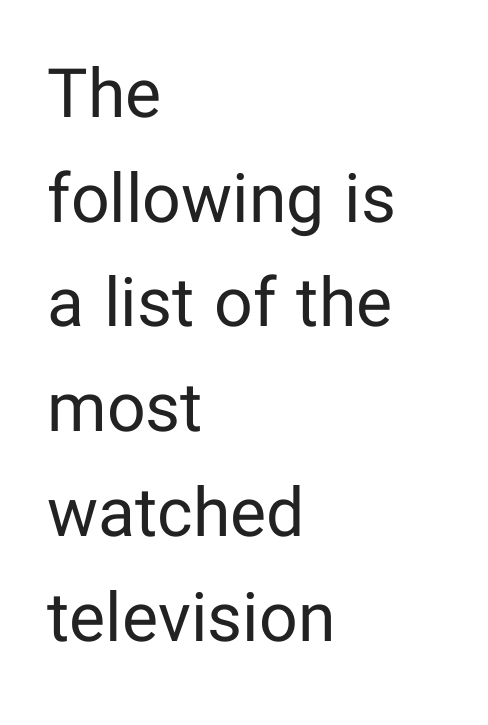
{"serif": "no", "italic": "no", "bold": "no", "weight": "regular", "width": "normal", "stroke_contrast": "low", "x_height": "medium", "monospaced": "no", "underline": "no", "align": "left", "line_spacing": "normal", "line_spacing_ratio": 1.54, "letter_spacing": "normal", "letter_spacing_em": 0.0, "glyph_px": 68}
